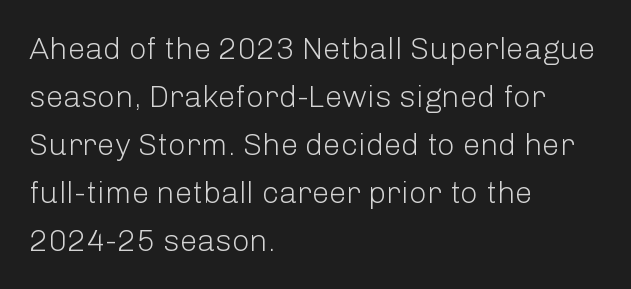
{"serif": "no", "italic": "no", "bold": "no", "weight": "light", "width": "normal", "stroke_contrast": "low", "x_height": "medium", "monospaced": "no", "underline": "no", "align": "left", "line_spacing": "normal", "line_spacing_ratio": 1.55, "letter_spacing": "normal", "letter_spacing_em": 0.0, "glyph_px": 31}
